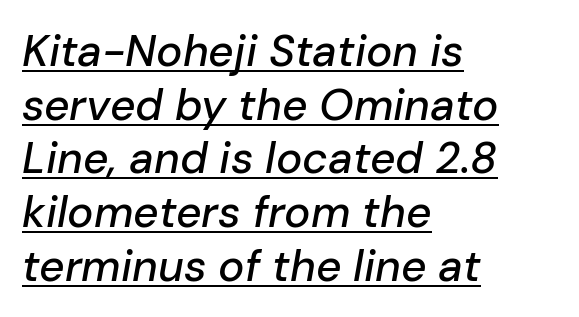
The image shows 44 px text type, italic (leaning right); set left-aligned, line spacing 1.22x, normal letter spacing, underlined; low stroke contrast and a medium x-height.
